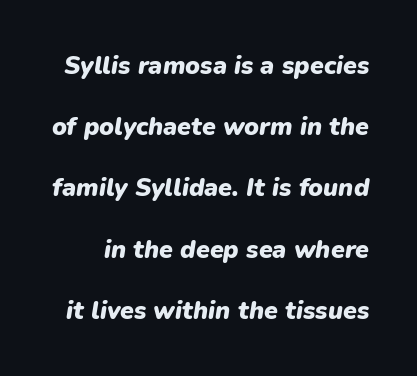
The image shows 25 px bold type, italic (leaning right); set loose line spacing (2.45x), normal letter spacing, not underlined.
